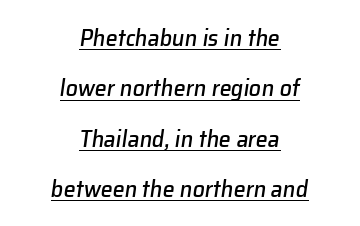
The image shows 24 px text type, italic (leaning right); set centered, loose line spacing (2.1x), normal letter spacing, underlined.
